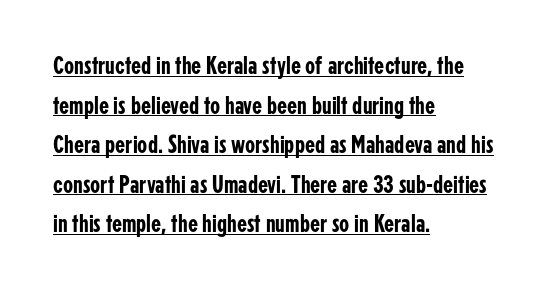
The image shows 26 px text type, upright; set left-aligned, normal line spacing (1.52x), normal letter spacing, underlined.
